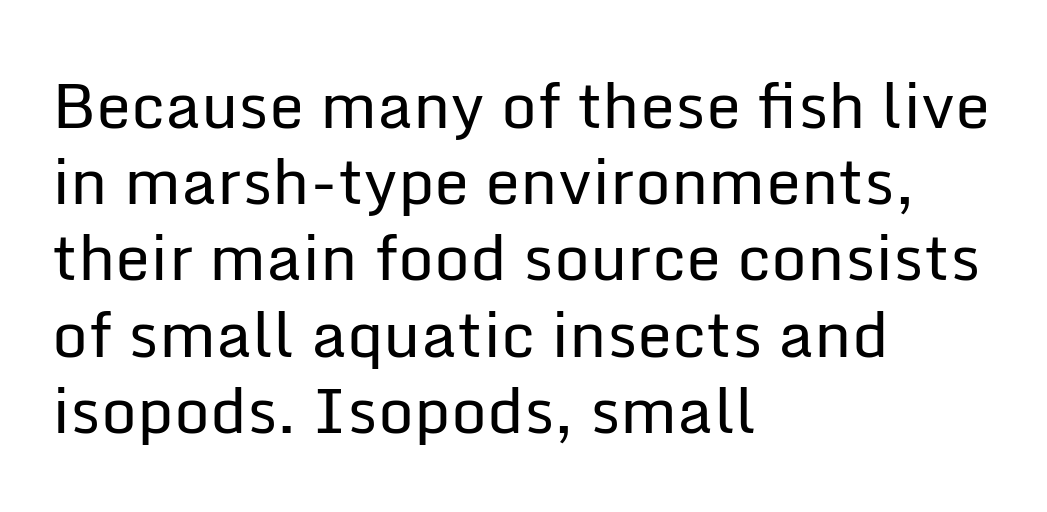
{"serif": "no", "italic": "no", "bold": "no", "weight": "regular", "width": "normal", "stroke_contrast": "low", "x_height": "medium", "monospaced": "no", "underline": "no", "align": "left", "line_spacing_ratio": 1.21, "letter_spacing": "normal", "letter_spacing_em": 0.0, "glyph_px": 63}
